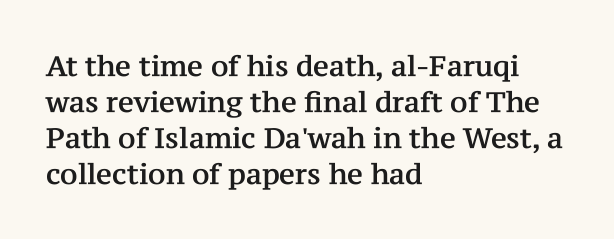
{"serif": "yes", "italic": "no", "width": "normal", "stroke_contrast": "medium", "x_height": "medium", "monospaced": "no", "underline": "no", "align": "left", "line_spacing": "normal", "line_spacing_ratio": 1.28, "letter_spacing": "normal", "letter_spacing_em": 0.0, "glyph_px": 28}
